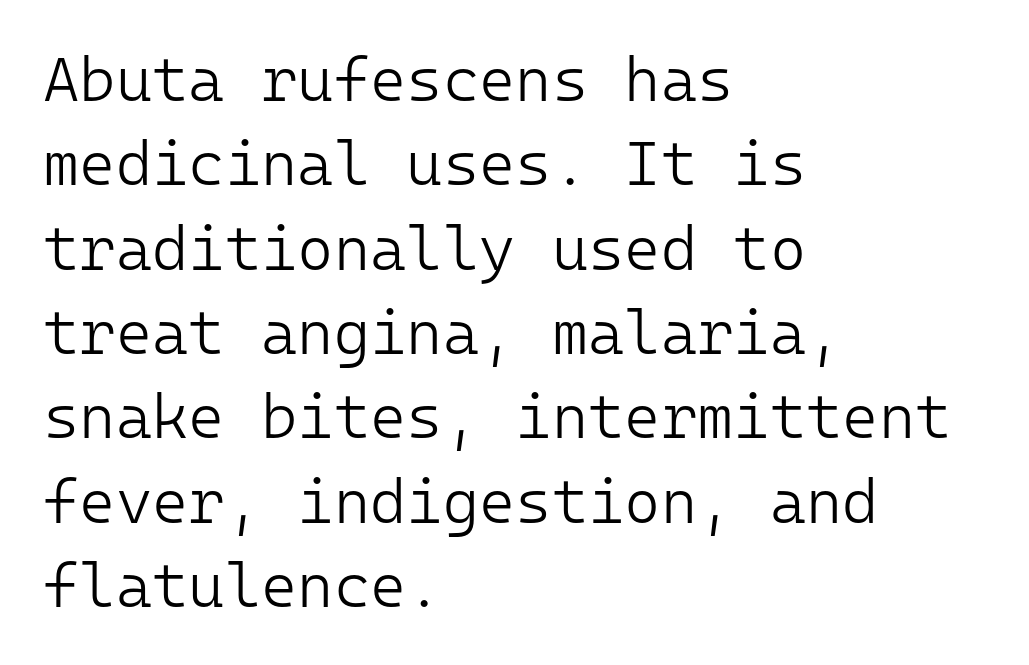
The image shows 62 px light sans-serif type, upright, monospaced; set left-aligned, normal line spacing (1.36x), normal letter spacing, not underlined; low stroke contrast and a medium x-height.
